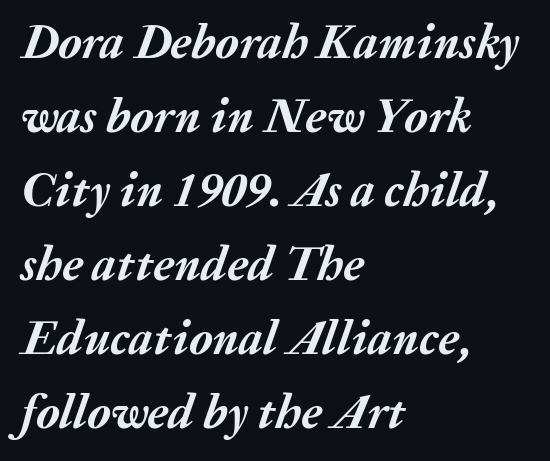
{"italic": "yes", "lean": "right", "slant_degrees": 20, "bold": "yes", "weight": "semibold", "width": "normal", "stroke_contrast": "medium", "x_height": "medium", "monospaced": "no", "underline": "no", "align": "left", "line_spacing": "normal", "line_spacing_ratio": 1.54, "letter_spacing": "normal", "letter_spacing_em": 0.0, "glyph_px": 48}
